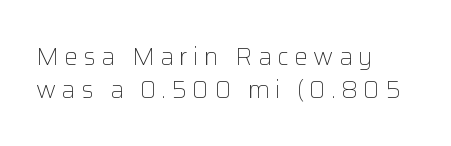
The image shows 25 px text type, upright; set left-aligned, normal line spacing (1.33x), unusually wide letter spacing (+0.21 em), not underlined.
